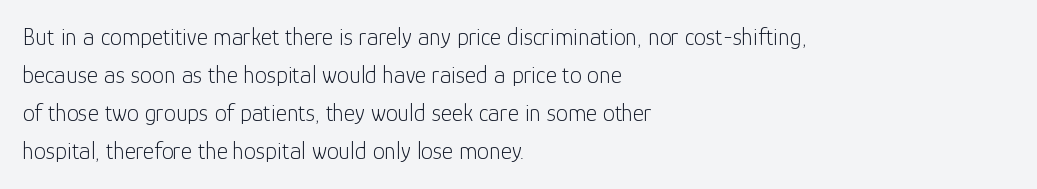
{"italic": "no", "bold": "no", "underline": "no", "align": "left", "line_spacing": "normal", "line_spacing_ratio": 1.59, "letter_spacing": "normal", "letter_spacing_em": 0.0, "glyph_px": 24}
